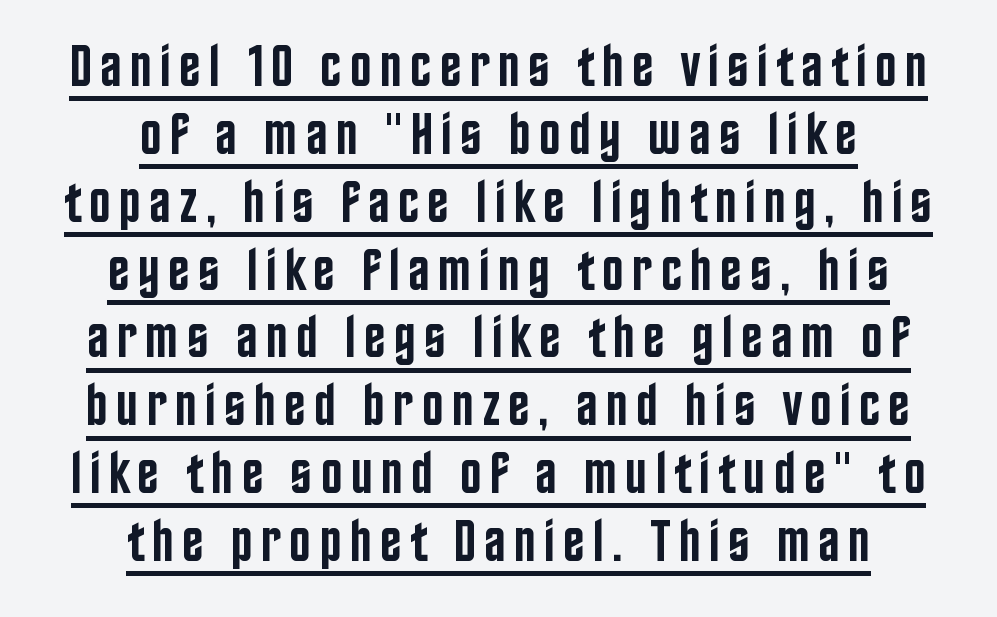
The image shows 59 px semibold, condensed sans-serif type, upright; set centered, tight line spacing (1.15x), underlined; low stroke contrast and a large x-height.
